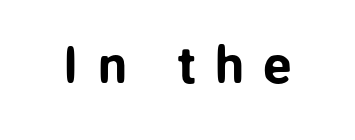
Q: Is the text italic (slanted)? A: No, it is upright.
Q: Is the typeface a serif or a sans-serif typeface? A: Sans-serif.
Q: Is the text underlined? A: No.
Q: Is the spacing between letters normal or unusually wide? A: Unusually wide.
Q: Width (condensed, normal, or wide)? A: Normal.
Q: Stroke contrast? A: Low.
Q: x-height? A: Medium.
Q: Monospaced? A: No.
